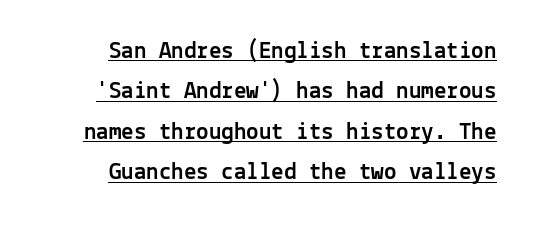
The image shows 25 px text type, upright; set right-aligned, normal line spacing (1.62x), normal letter spacing, underlined.
